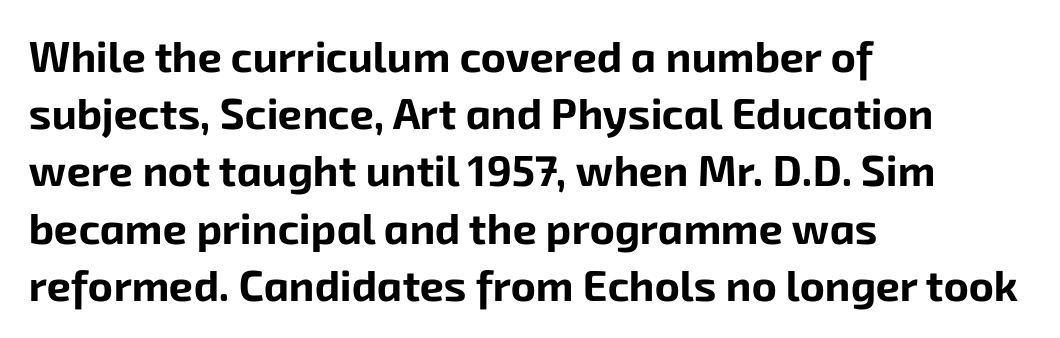
Proportional: the letters do not fall into vertical columns. Typesetter's note: full bold, strokes at maximum text heaviness. Regarding leading, the lines here are spaced in the standard way. The glyphs in this specimen are sans serif.
